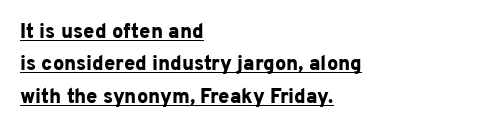
The image shows 20 px bold type, upright; set left-aligned, normal line spacing (1.62x), normal letter spacing, underlined.
